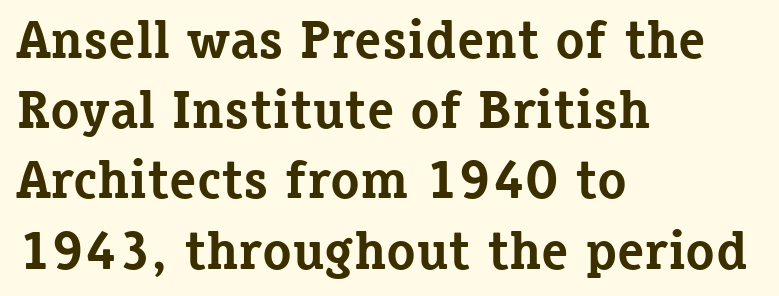
Q: Is the text bold? A: Yes.
Q: Is the text italic (slanted)? A: No, it is upright.
Q: Is the typeface a serif or a sans-serif typeface? A: Serif.
Q: Is the text underlined? A: No.
Q: How is the paragraph aligned? A: Left-aligned.
Q: Is the spacing between letters normal or unusually wide? A: Normal.
Q: Is the spacing between lines tight, normal or loose? A: Normal.
Q: Width (condensed, normal, or wide)? A: Normal.
Q: Stroke contrast? A: Low.
Q: x-height? A: Medium.
Q: Monospaced? A: No.
